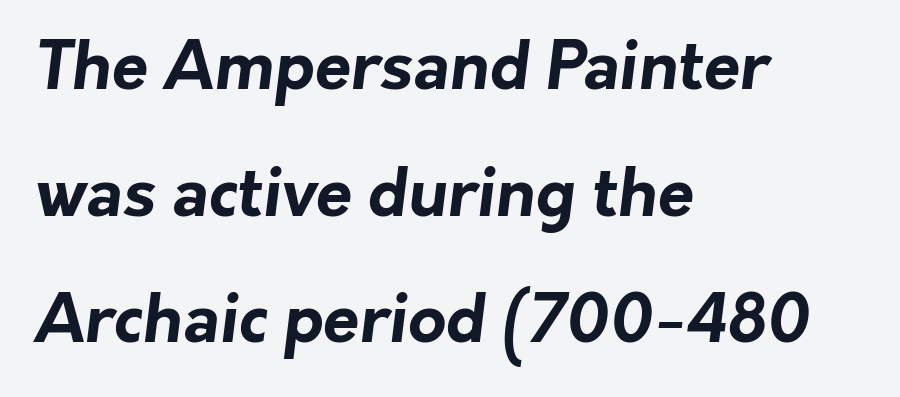
The image shows 66 px bold sans-serif type; set left-aligned, loose line spacing (1.92x), normal letter spacing, not underlined; low stroke contrast and a medium x-height.
